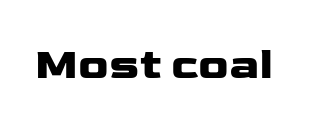
Q: Is the text italic (slanted)? A: No, it is upright.
Q: Is the typeface a serif or a sans-serif typeface? A: Sans-serif.
Q: Is the text underlined? A: No.
Q: Is the spacing between letters normal or unusually wide? A: Normal.
Q: Width (condensed, normal, or wide)? A: Wide.
Q: Stroke contrast? A: Low.
Q: x-height? A: Medium.
Q: Monospaced? A: No.
